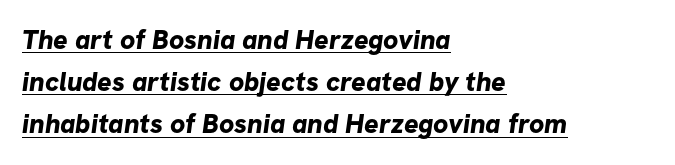
The image shows 27 px bold type; set left-aligned, normal line spacing (1.56x), normal letter spacing, underlined.
